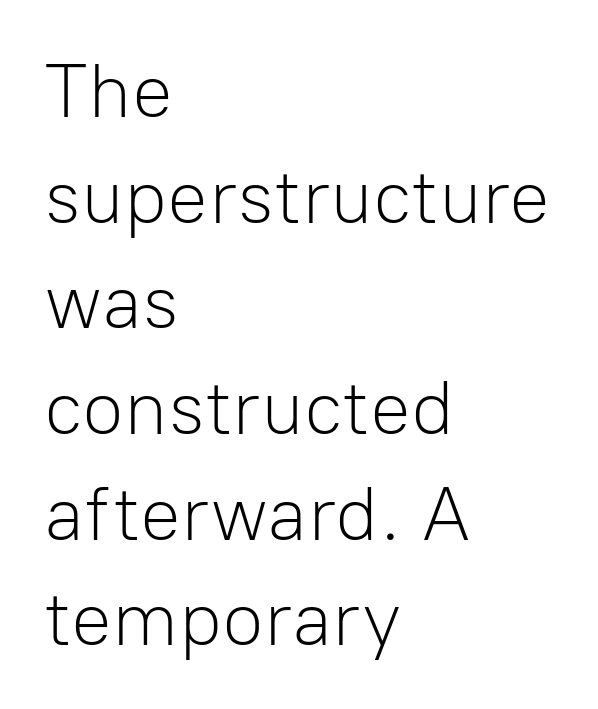
The image shows 76 px light sans-serif type, upright; set left-aligned, normal line spacing (1.39x), normal letter spacing, not underlined; low stroke contrast and a medium x-height.
